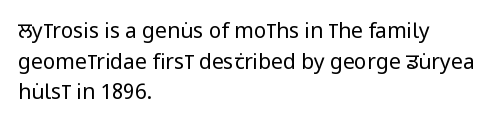
{"italic": "no", "bold": "no", "underline": "no", "align": "left", "line_spacing": "normal", "line_spacing_ratio": 1.46, "letter_spacing": "normal", "letter_spacing_em": 0.0, "glyph_px": 21}
